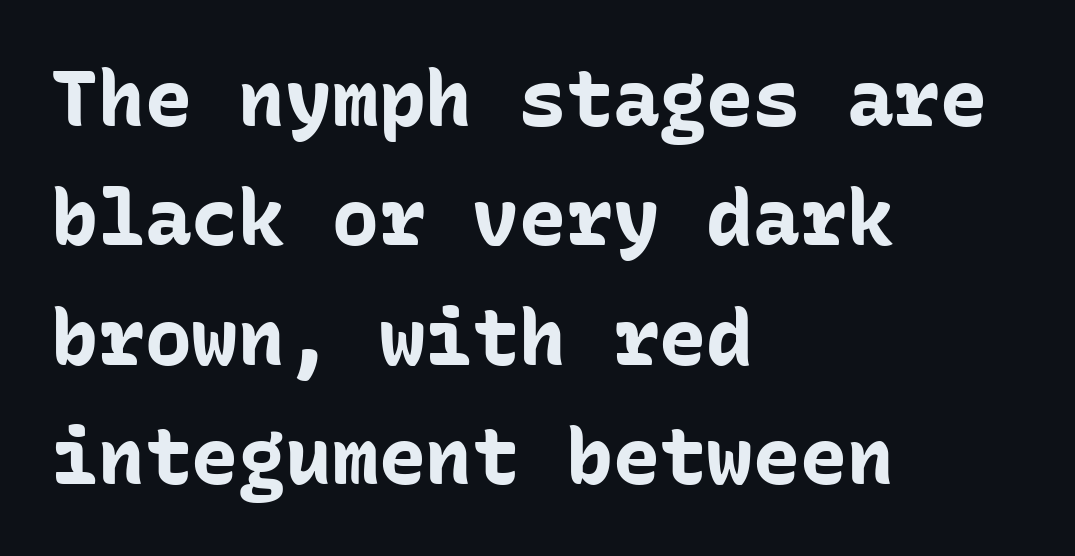
Q: Is the text bold? A: Yes.
Q: Is the text italic (slanted)? A: No, it is upright.
Q: Is the typeface a serif or a sans-serif typeface? A: Sans-serif.
Q: Is the text underlined? A: No.
Q: How is the paragraph aligned? A: Left-aligned.
Q: Is the spacing between letters normal or unusually wide? A: Normal.
Q: Is the spacing between lines tight, normal or loose? A: Normal.
Q: Width (condensed, normal, or wide)? A: Normal.
Q: Stroke contrast? A: Low.
Q: x-height? A: Medium.
Q: Monospaced? A: Yes.
